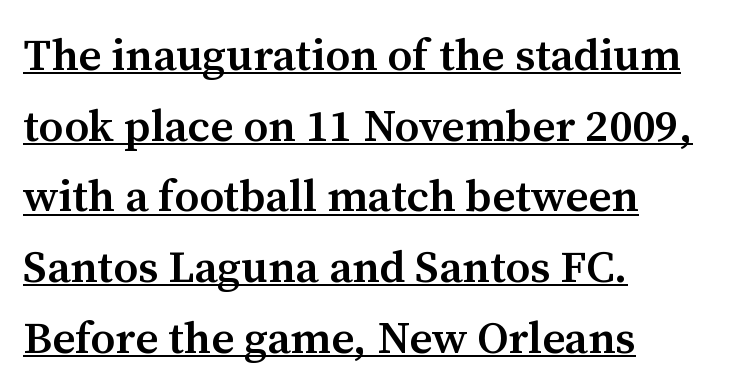
The image shows 45 px semibold serif type, upright; set left-aligned, normal line spacing (1.57x), normal letter spacing, underlined; medium stroke contrast and a medium x-height.
